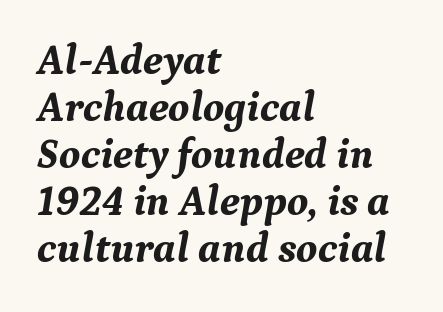
{"serif": "yes", "italic": "yes", "lean": "right", "slant_degrees": 9, "bold": "yes", "weight": "bold", "width": "normal", "stroke_contrast": "medium", "x_height": "medium", "monospaced": "no", "underline": "no", "align": "left", "line_spacing": "tight", "line_spacing_ratio": 1.12, "letter_spacing": "normal", "letter_spacing_em": 0.0, "glyph_px": 42}
